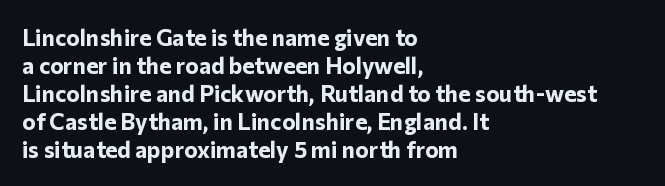
{"italic": "no", "bold": "yes", "underline": "no", "align": "left", "line_spacing_ratio": 1.22, "letter_spacing": "normal", "letter_spacing_em": 0.0, "glyph_px": 23}
